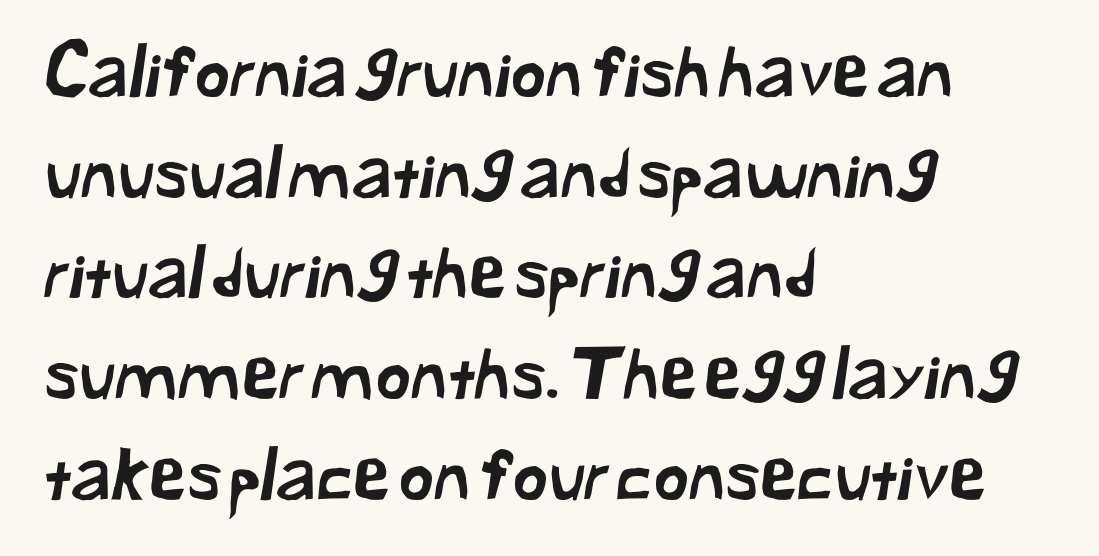
{"serif": "no", "width": "normal", "stroke_contrast": "low", "x_height": "medium", "monospaced": "no", "underline": "no", "align": "left", "line_spacing": "normal", "line_spacing_ratio": 1.48, "letter_spacing": "normal", "letter_spacing_em": 0.0, "glyph_px": 68}
